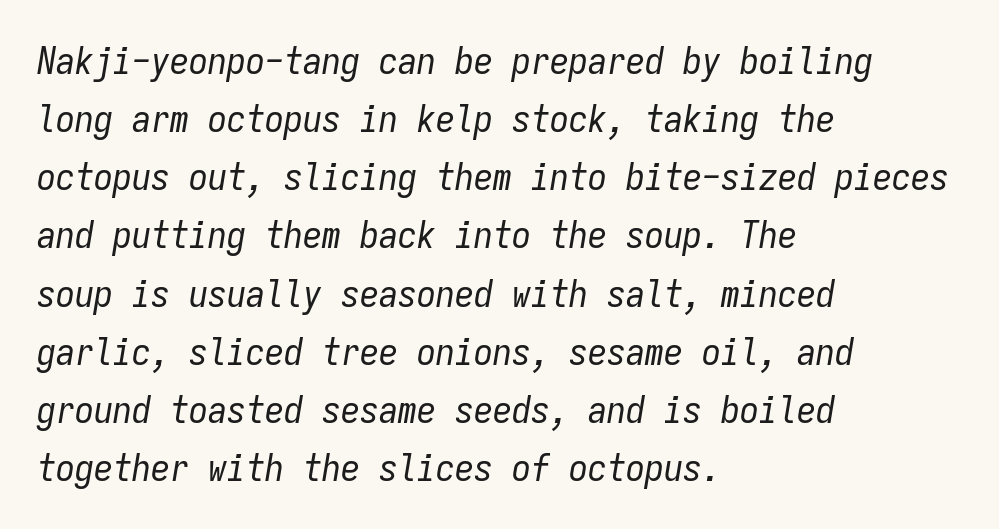
Q: Is the text bold? A: No.
Q: Is the text italic (slanted)? A: Yes, it leans right by about 9 degrees.
Q: Is the text underlined? A: No.
Q: How is the paragraph aligned? A: Left-aligned.
Q: Is the spacing between letters normal or unusually wide? A: Normal.
Q: Is the spacing between lines tight, normal or loose? A: Normal.
Q: Width (condensed, normal, or wide)? A: Condensed.
Q: Stroke contrast? A: Low.
Q: x-height? A: Medium.
Q: Monospaced? A: Yes.
